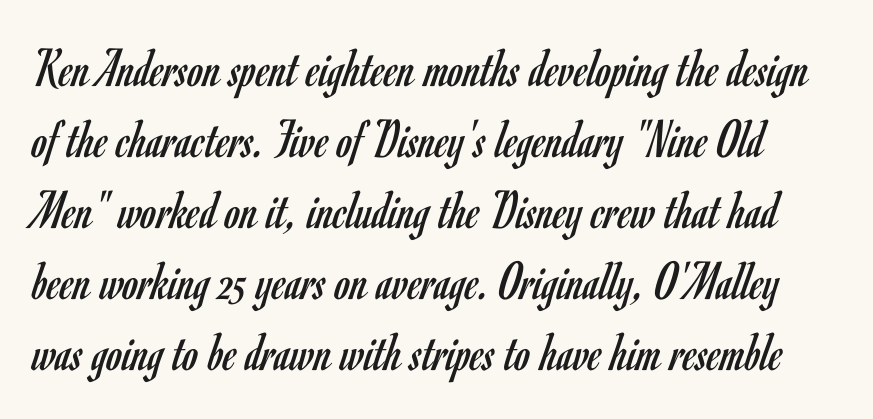
Q: Is the text bold? A: No.
Q: Is the text italic (slanted)? A: Yes.
Q: Is the typeface a serif or a sans-serif typeface? A: Sans-serif.
Q: Is the text underlined? A: No.
Q: Is the spacing between letters normal or unusually wide? A: Normal.
Q: Is the spacing between lines tight, normal or loose? A: Normal.
Q: Width (condensed, normal, or wide)? A: Condensed.
Q: Stroke contrast? A: Low.
Q: x-height? A: Small.
Q: Monospaced? A: No.
